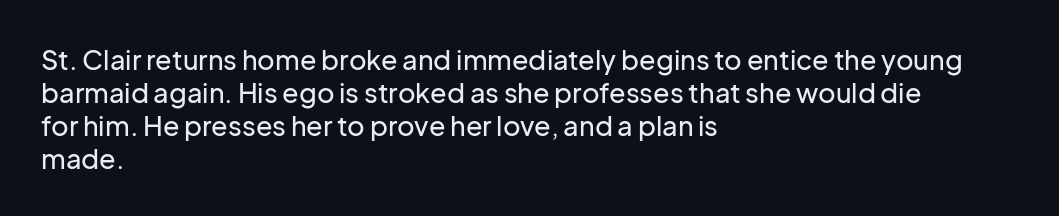
Q: Is the text italic (slanted)? A: No, it is upright.
Q: Is the text underlined? A: No.
Q: How is the paragraph aligned? A: Left-aligned.
Q: Is the spacing between letters normal or unusually wide? A: Normal.
